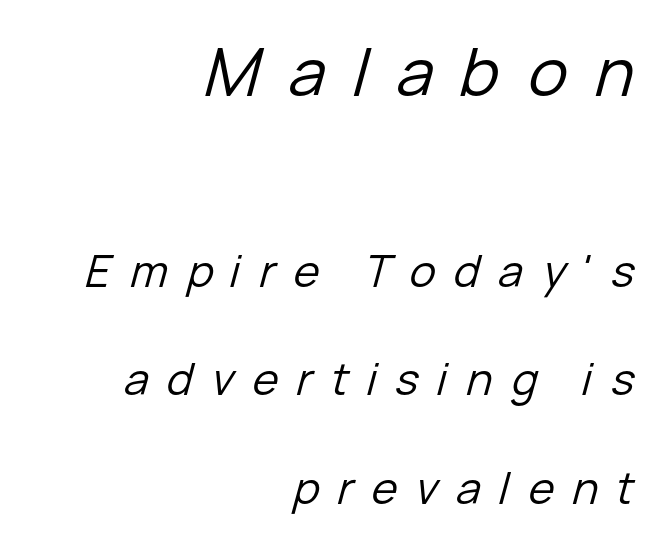
Q: Is the text bold? A: No.
Q: Is the text italic (slanted)? A: Yes, it leans right by about 15 degrees.
Q: Is the text underlined? A: No.
Q: How is the paragraph aligned? A: Right-aligned.
Q: Is the spacing between letters normal or unusually wide? A: Unusually wide.
Q: Is the spacing between lines tight, normal or loose? A: Loose.
Q: Which block of text is set in a larger size, the first (top) or the second (bottom)? A: The first (top) one.
Q: Width (condensed, normal, or wide)? A: Normal.
Q: Stroke contrast? A: Low.
Q: x-height? A: Medium.
Q: Monospaced? A: No.
